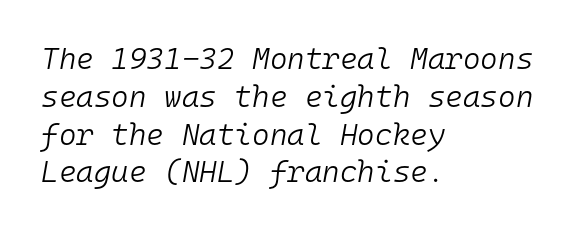
{"italic": "yes", "lean": "right", "slant_degrees": 10, "bold": "no", "weight": "light", "width": "normal", "stroke_contrast": "low", "x_height": "medium", "monospaced": "yes", "underline": "no", "align": "left", "line_spacing": "normal", "line_spacing_ratio": 1.26, "letter_spacing": "normal", "letter_spacing_em": 0.0, "glyph_px": 30}
